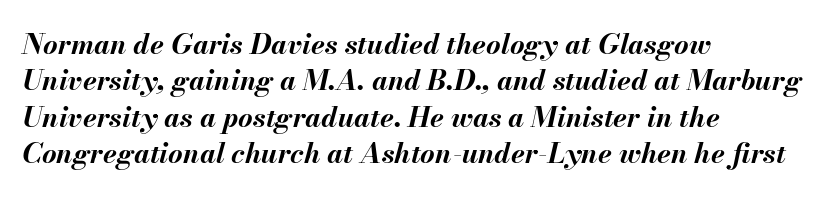
Chunky letters — that's bold for sure. Compared with a centered layout, this one pins lines to the left instead. In terms of leading, this rendering sits right in the middle. Observe the ordinary spacing: letters are neighbours, not strangers. Any mark beneath the type? The region is blank. Characters are canted at an angle relative to the baseline's perpendicular.
